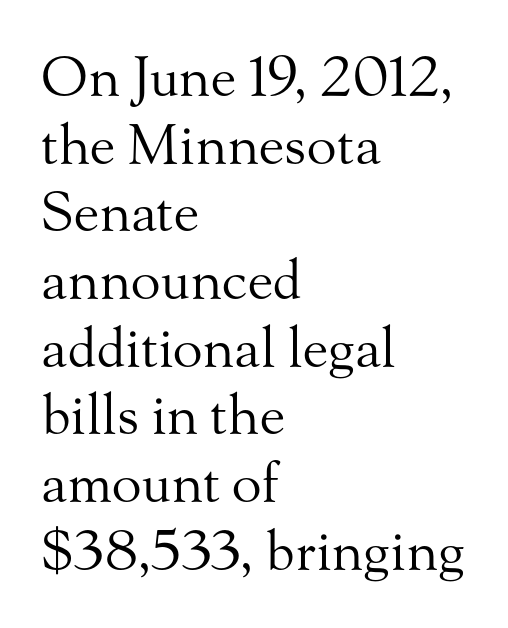
Q: Is the text bold? A: No.
Q: Is the text italic (slanted)? A: No, it is upright.
Q: Is the typeface a serif or a sans-serif typeface? A: Serif.
Q: Is the text underlined? A: No.
Q: How is the paragraph aligned? A: Left-aligned.
Q: Is the spacing between letters normal or unusually wide? A: Normal.
Q: Width (condensed, normal, or wide)? A: Normal.
Q: Stroke contrast? A: Medium.
Q: x-height? A: Small.
Q: Monospaced? A: No.
